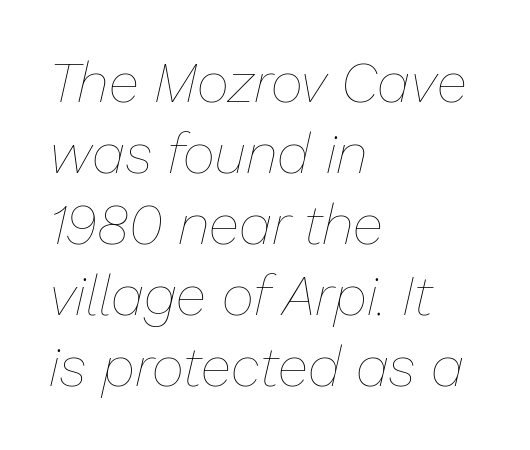
The image shows 56 px thin type, italic (leaning right); set left-aligned, normal line spacing (1.27x), normal letter spacing, not underlined; low stroke contrast and a medium x-height.
